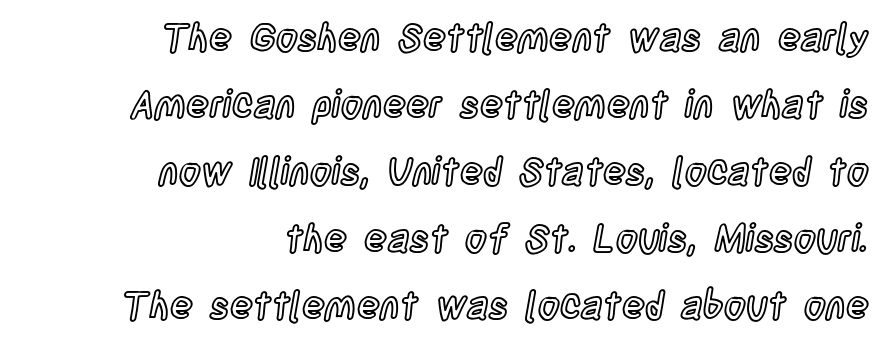
{"width": "condensed", "x_height": "large", "monospaced": "no", "underline": "no", "align": "right", "line_spacing_ratio": 1.76, "letter_spacing": "normal", "letter_spacing_em": 0.0, "glyph_px": 38}
